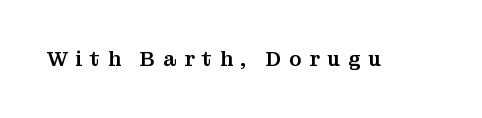
{"italic": "no", "underline": "no", "letter_spacing": "wide", "letter_spacing_em": 0.39, "glyph_px": 20}
